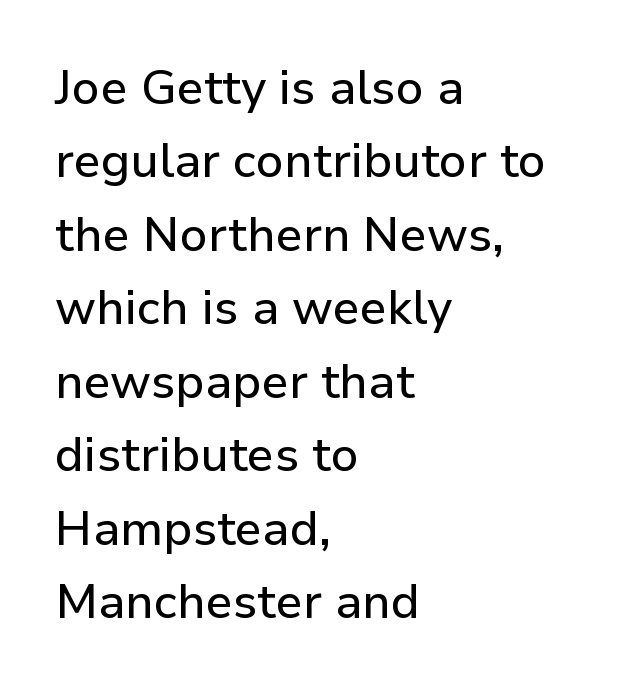
Is the letter spacing exaggerated? No — it looks like the ordinary default. One glance says typical: line gaps are just what's usual. The letters advance in unequal steps, a hallmark of proportional type. Classification — sans serif. The area under the type is left untouched. It's the straight-up-and-down kind of type.
